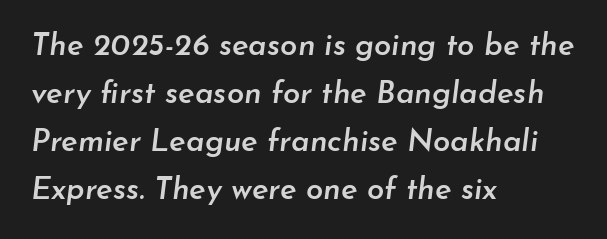
Unmarked baselines from the first word to the last. The passage shown is typed in a proportional face where columns would drift. The block of text has a typical density, with ordinary space between rows. The paragraph shown leans on its left margin.
